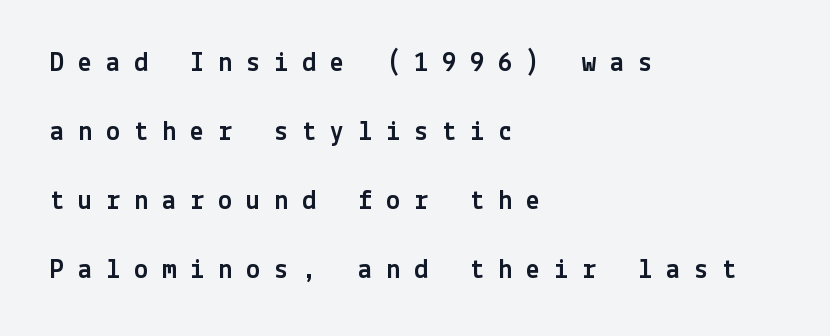
{"serif": "no", "italic": "no", "width": "normal", "x_height": "medium", "underline": "no", "align": "left", "line_spacing": "loose", "line_spacing_ratio": 2.47, "letter_spacing": "wide", "letter_spacing_em": 0.5, "glyph_px": 28}
